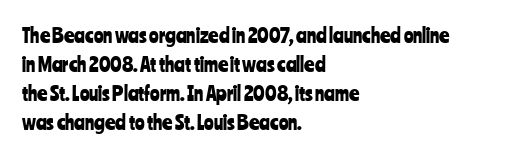
Rows of type keep a routine distance in the vertical direction. Is the block centered? No — it sits flush against the left margin. No italicization has been applied; the sample stays upright. Letters rest on an invisible, unmarked baseline.
